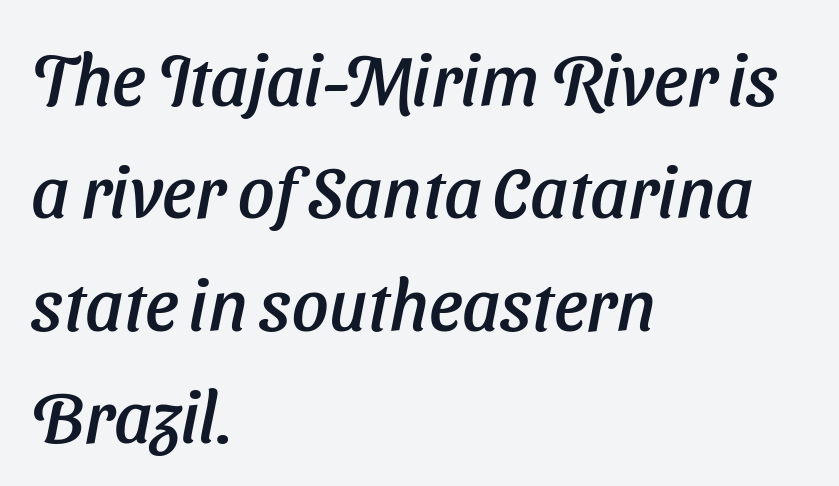
{"width": "normal", "stroke_contrast": "low", "x_height": "medium", "monospaced": "no", "underline": "no", "align": "left", "line_spacing": "normal", "line_spacing_ratio": 1.56, "letter_spacing": "normal", "letter_spacing_em": 0.0, "glyph_px": 72}
